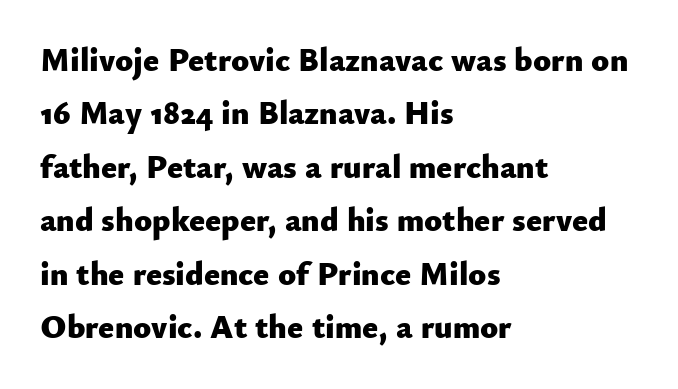
This rendering uses left alignment, leaving the right contour irregular. Descenders hang freely into open space. Unlike a traditional serif, this face leaves its strokes unadorned. This is heavy type, rendered in bold. This rendering leaves character spacing at its baseline value. These lines are rendered in a variable-pitch font.
